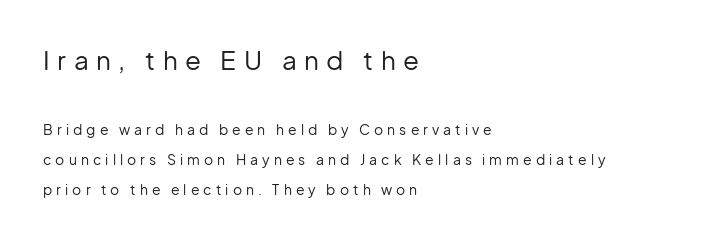
The image shows 26 px text type, upright; set left-aligned, loose line spacing (2.16x), unusually wide letter spacing (+0.29 em), not underlined; the first (top) block is 1.86x larger.
